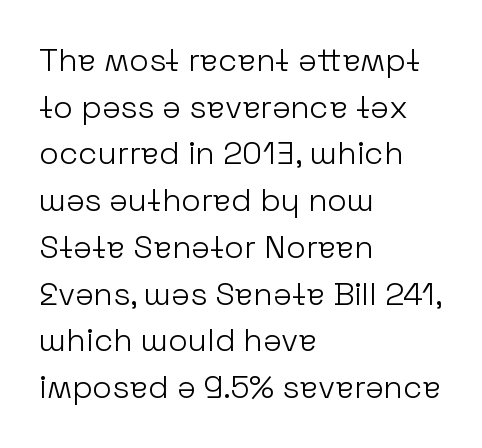
Note the varied advance widths — an 'i' is clearly narrower than an 'm'. One glance says typical: line gaps are just what's usual. The letters look calm and open, with moderate or lighter stems. The gaps between neighbouring characters are ordinary and unremarkable. This is sans-serif lettering, the kind often seen on screens and signage. Line starts are locked; line ends wander.
